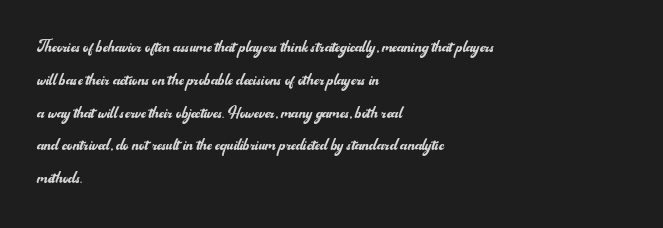
The image shows 21 px text type; set left-aligned, normal line spacing (1.56x), normal letter spacing, not underlined.
